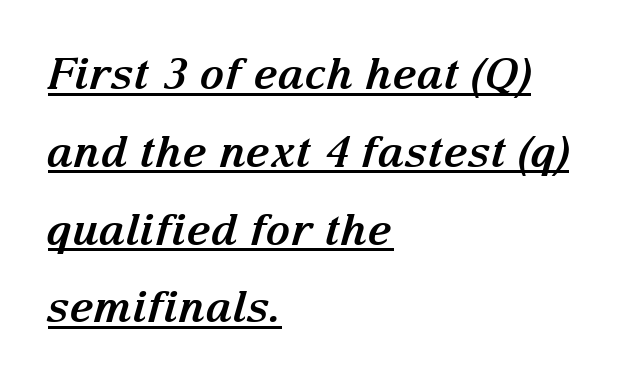
Q: Is the text bold? A: Yes.
Q: Is the text italic (slanted)? A: Yes, it leans right by about 15 degrees.
Q: Is the typeface a serif or a sans-serif typeface? A: Serif.
Q: Is the text underlined? A: Yes.
Q: How is the paragraph aligned? A: Left-aligned.
Q: Is the spacing between letters normal or unusually wide? A: Normal.
Q: Width (condensed, normal, or wide)? A: Normal.
Q: Stroke contrast? A: Medium.
Q: x-height? A: Medium.
Q: Monospaced? A: No.
